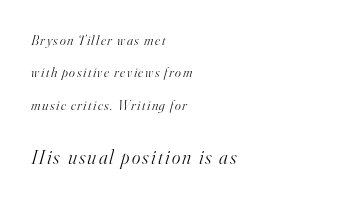
The zone under the glyphs is completely vacant. Caption: upper text group reduced, lower text group enlarged. Yep, that's italic — everything's leaning. Which margin do the lines hug? The left one — the right edge is uneven.
